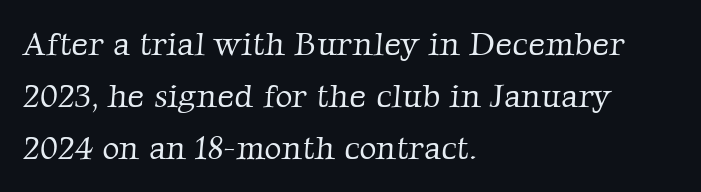
Q: Is the text bold? A: No.
Q: Is the typeface a serif or a sans-serif typeface? A: Serif.
Q: Is the text underlined? A: No.
Q: How is the paragraph aligned? A: Left-aligned.
Q: Is the spacing between letters normal or unusually wide? A: Normal.
Q: Is the spacing between lines tight, normal or loose? A: Normal.
Q: Width (condensed, normal, or wide)? A: Normal.
Q: Stroke contrast? A: Low.
Q: x-height? A: Medium.
Q: Monospaced? A: No.
